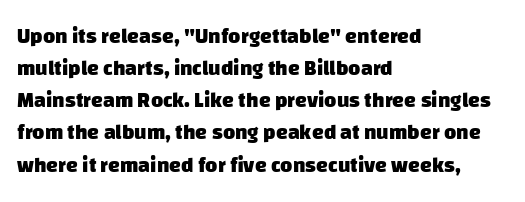
The string is rendered with underlining switched off. What stands out about the letter spacing? Nothing — it is the standard amount. I'd describe the lettering as bold — thick and assertive. What's the leading like? Ordinary, nothing unusual. This rendering uses left alignment, leaving the right contour irregular.
